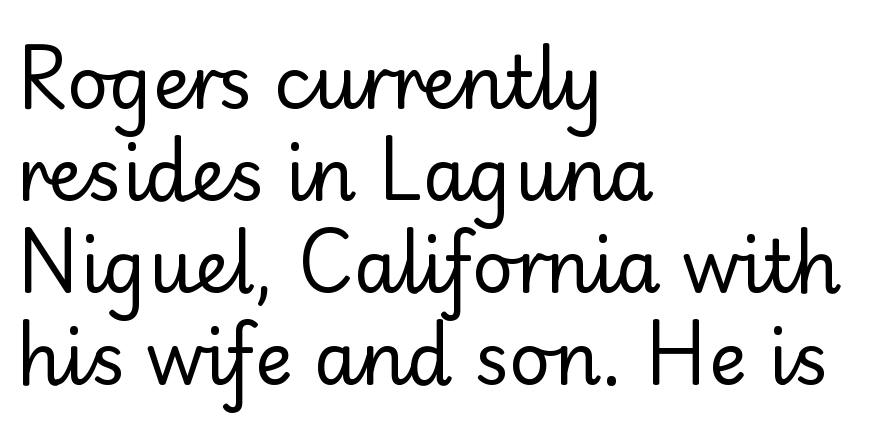
{"serif": "no", "italic": "no", "bold": "no", "weight": "regular", "width": "normal", "stroke_contrast": "low", "x_height": "small", "monospaced": "no", "underline": "no", "align": "left", "line_spacing": "normal", "line_spacing_ratio": 1.28, "letter_spacing": "normal", "letter_spacing_em": 0.0, "glyph_px": 72}
